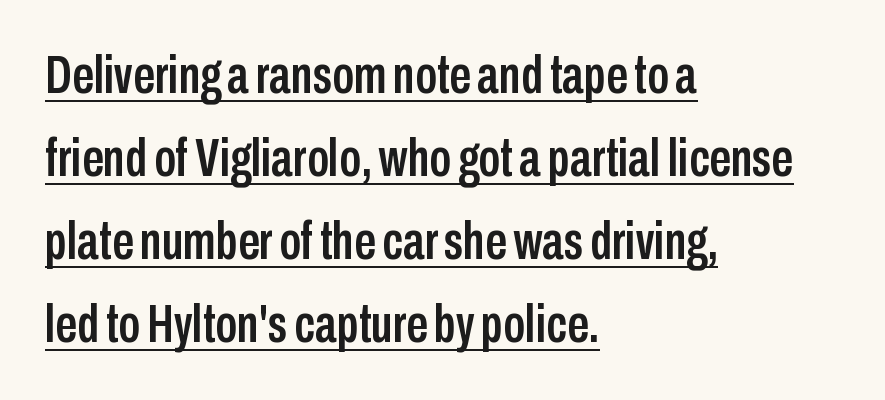
Q: Is the text italic (slanted)? A: No, it is upright.
Q: Is the typeface a serif or a sans-serif typeface? A: Sans-serif.
Q: Is the text underlined? A: Yes.
Q: How is the paragraph aligned? A: Left-aligned.
Q: Is the spacing between letters normal or unusually wide? A: Normal.
Q: Is the spacing between lines tight, normal or loose? A: Normal.
Q: Width (condensed, normal, or wide)? A: Condensed.
Q: Stroke contrast? A: Low.
Q: x-height? A: Medium.
Q: Monospaced? A: No.
